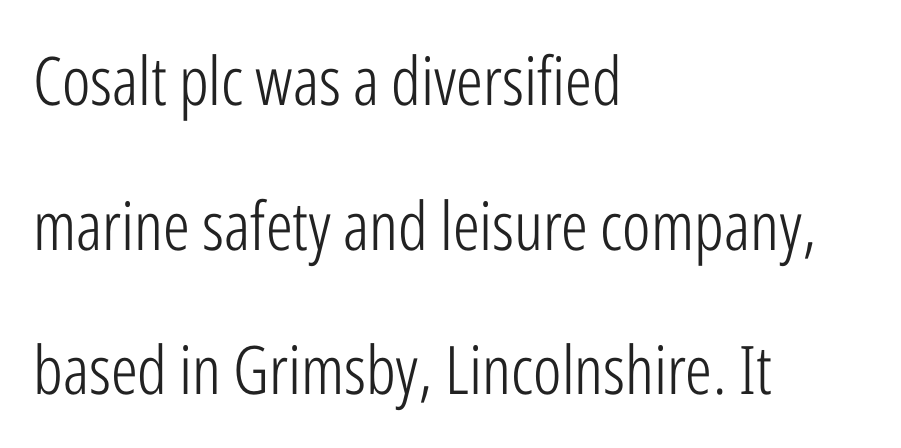
Characters follow at the spacing the type designer built in. The lettering stays uniformly vertical, giving the passage a roman look. If you drew a ruler down the left edge, every line would touch it. The designer dialed line spacing up above the default.
